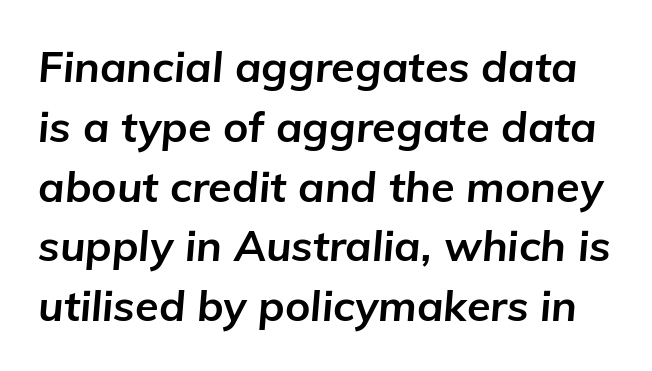
{"italic": "yes", "lean": "right", "slant_degrees": 5, "bold": "yes", "weight": "bold", "width": "normal", "stroke_contrast": "low", "x_height": "medium", "monospaced": "no", "underline": "no", "line_spacing": "normal", "line_spacing_ratio": 1.39, "letter_spacing": "normal", "letter_spacing_em": 0.0, "glyph_px": 43}
